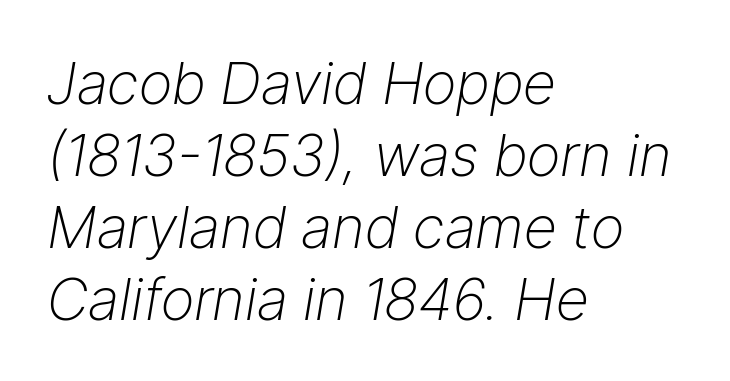
The image shows 58 px light type, italic (leaning right); set left-aligned, line spacing 1.24x, normal letter spacing, not underlined; low stroke contrast and a medium x-height.
